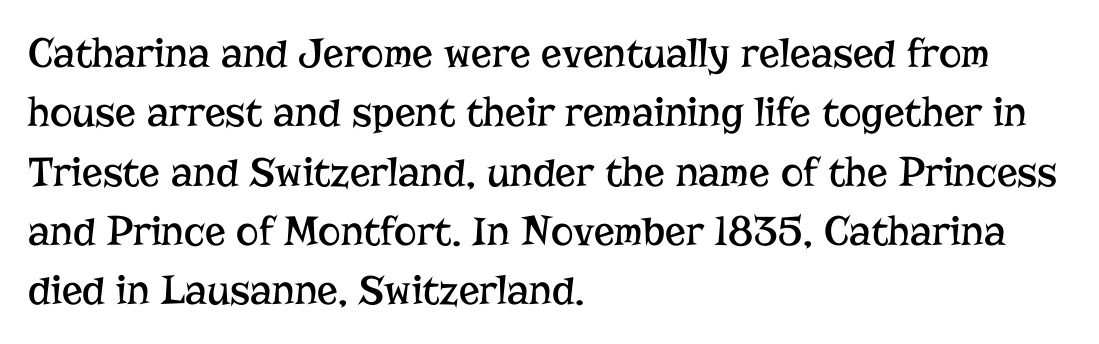
Letters rest on an invisible, unmarked baseline. One glance says typical: line gaps are just what's usual. Stroke terminals: seriffed. Stroke thickness stays within the range of a standard reading face or lighter. The setting favours the left margin, as ordinary paragraphs usually do. Tracking here is standard; glyphs follow each other at the usual distance.
